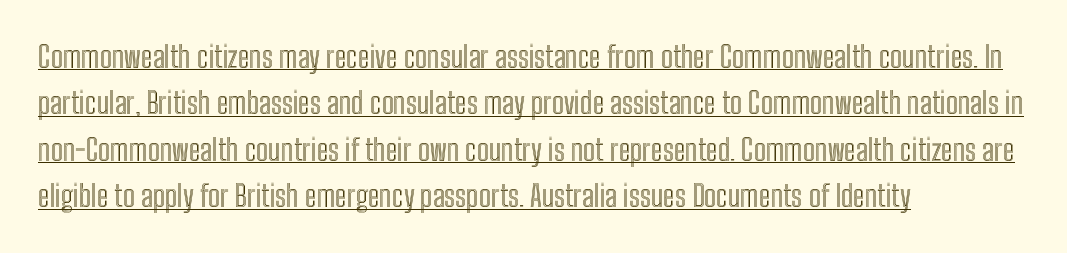
Q: Is the text italic (slanted)? A: No, it is upright.
Q: Is the text underlined? A: Yes.
Q: How is the paragraph aligned? A: Left-aligned.
Q: Is the spacing between letters normal or unusually wide? A: Normal.
Q: Is the spacing between lines tight, normal or loose? A: Normal.
Q: Width (condensed, normal, or wide)? A: Condensed.
Q: x-height? A: Medium.
Q: Monospaced? A: No.
